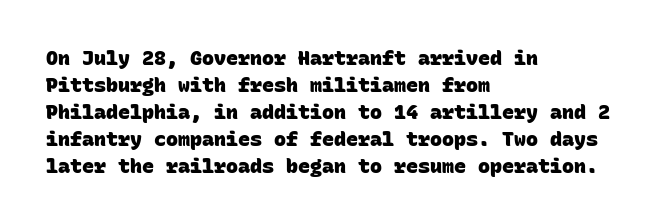
Does the leading feel generous? No, just average. The line texture is even and compact thanks to regular tracking. Typeset ragged right — the left edge is the straight one. Is the type bold? Yes — the strokes are clearly thick and heavy.
